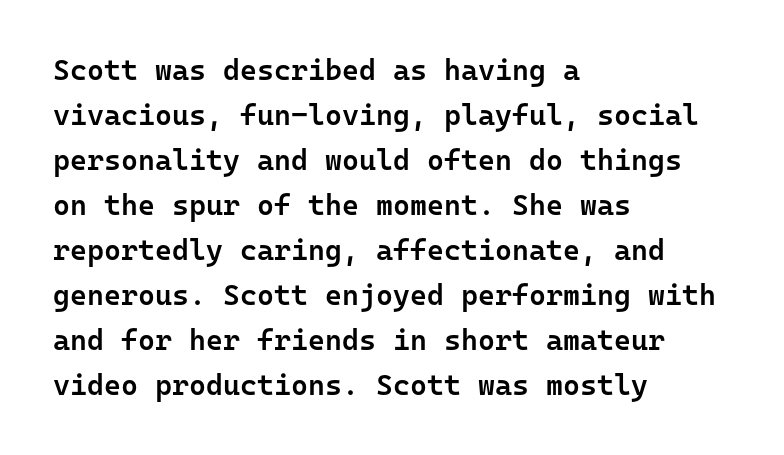
Q: Is the text bold? A: Semi-bold.
Q: Is the text italic (slanted)? A: No, it is upright.
Q: Is the typeface a serif or a sans-serif typeface? A: Sans-serif.
Q: Is the text underlined? A: No.
Q: How is the paragraph aligned? A: Left-aligned.
Q: Is the spacing between letters normal or unusually wide? A: Normal.
Q: Is the spacing between lines tight, normal or loose? A: Normal.
Q: Width (condensed, normal, or wide)? A: Normal.
Q: Stroke contrast? A: Low.
Q: x-height? A: Medium.
Q: Monospaced? A: Yes.
